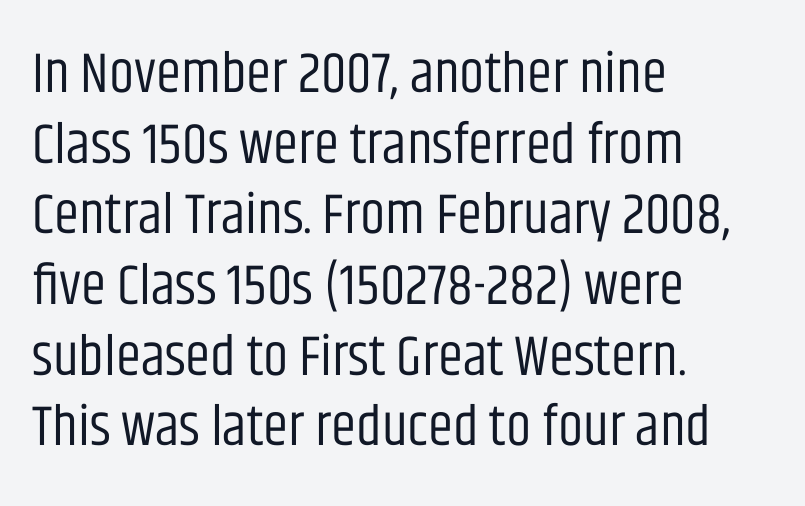
{"serif": "no", "italic": "no", "bold": "no", "weight": "regular", "width": "condensed", "stroke_contrast": "low", "x_height": "large", "monospaced": "no", "underline": "no", "align": "left", "line_spacing_ratio": 1.24, "letter_spacing": "normal", "letter_spacing_em": 0.0, "glyph_px": 57}
